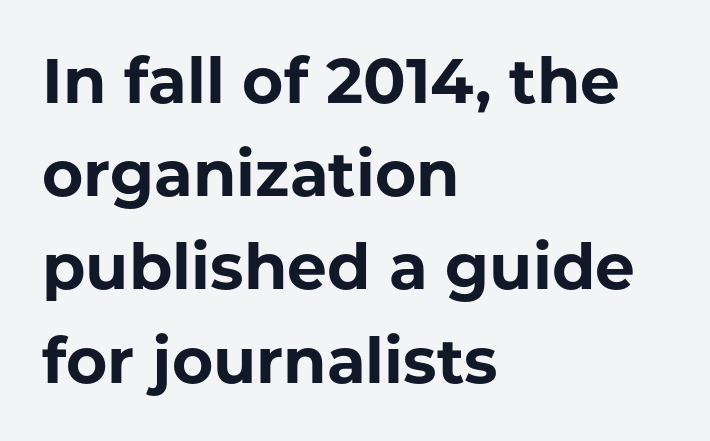
Q: Is the text bold? A: Yes.
Q: Is the text italic (slanted)? A: No, it is upright.
Q: Is the typeface a serif or a sans-serif typeface? A: Sans-serif.
Q: Is the text underlined? A: No.
Q: How is the paragraph aligned? A: Left-aligned.
Q: Is the spacing between letters normal or unusually wide? A: Normal.
Q: Is the spacing between lines tight, normal or loose? A: Normal.
Q: Width (condensed, normal, or wide)? A: Normal.
Q: Stroke contrast? A: Low.
Q: x-height? A: Medium.
Q: Monospaced? A: No.
